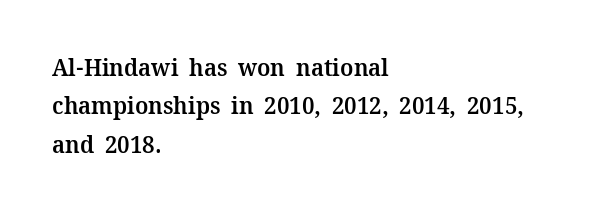
The rendering uses a moderate line-height, typical for paragraphs. How heavy is the stroke? Medium-heavy — a semibold, shy of bold. In CSS terms this would be text-align: left. The glyphs are unaccompanied by any horizontal stroke below them.
